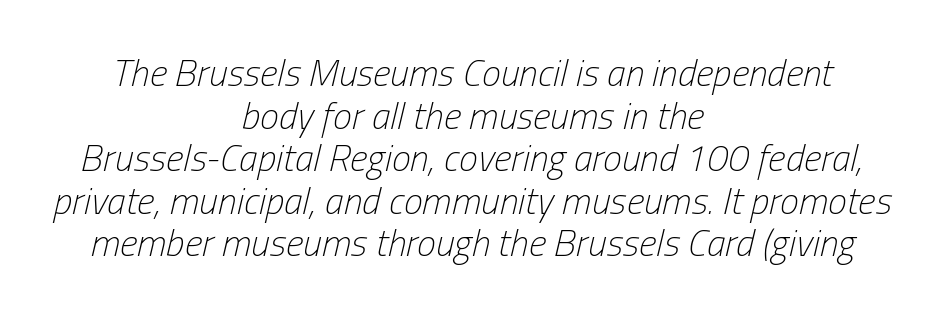
Q: Is the text bold? A: No.
Q: Is the text italic (slanted)? A: Yes, it leans right by about 13 degrees.
Q: Is the text underlined? A: No.
Q: How is the paragraph aligned? A: Centered.
Q: Is the spacing between letters normal or unusually wide? A: Normal.
Q: Is the spacing between lines tight, normal or loose? A: Tight.
Q: Width (condensed, normal, or wide)? A: Condensed.
Q: Stroke contrast? A: Low.
Q: x-height? A: Medium.
Q: Monospaced? A: No.
